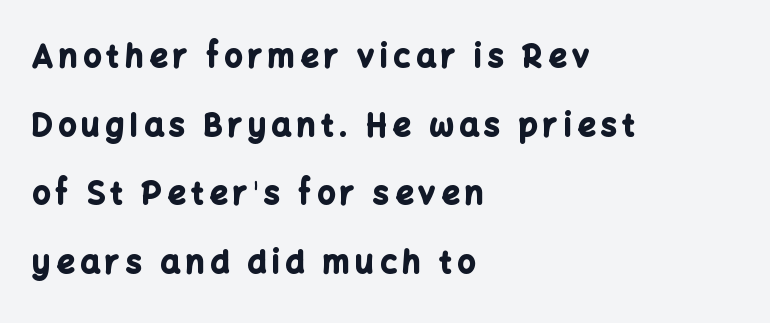
The face used here is a sans, in the tradition of grotesques and geometrics. The string is rendered with underlining switched off. Leading is clearly above the norm, producing a sparse column. The rendering uses natural spacing where letterforms have individual widths. In CSS terms this would be text-align: left. The face used here has the dense, thick strokes of a bold.
